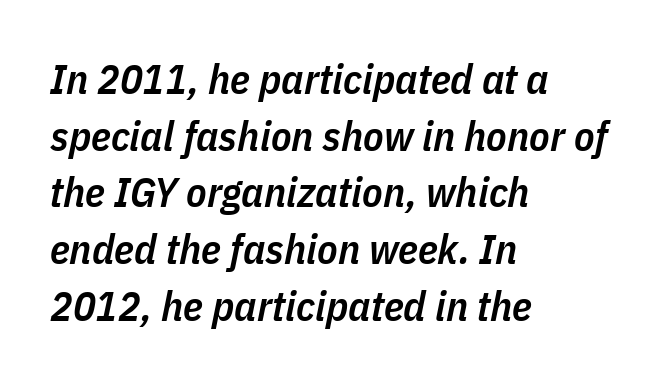
Q: Is the text bold? A: Semi-bold.
Q: Is the text italic (slanted)? A: Yes, it leans right by about 11 degrees.
Q: Is the text underlined? A: No.
Q: How is the paragraph aligned? A: Left-aligned.
Q: Is the spacing between letters normal or unusually wide? A: Normal.
Q: Is the spacing between lines tight, normal or loose? A: Normal.
Q: Width (condensed, normal, or wide)? A: Condensed.
Q: Stroke contrast? A: Low.
Q: x-height? A: Medium.
Q: Monospaced? A: No.
